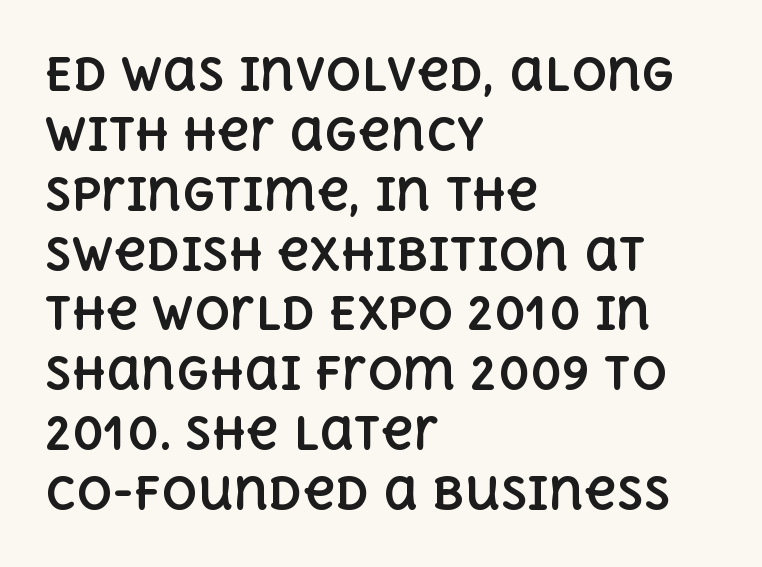
The image shows 44 px bold type, upright; set left-aligned, normal line spacing (1.36x), normal letter spacing, not underlined; a large x-height.
